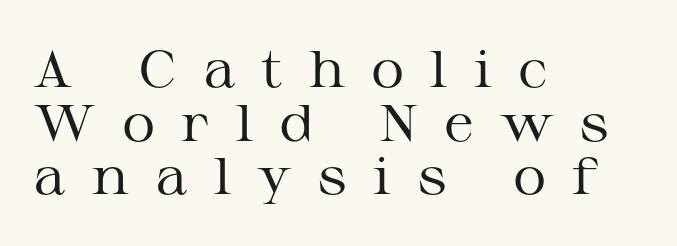
Q: Is the text bold? A: No.
Q: Is the text italic (slanted)? A: No, it is upright.
Q: Is the typeface a serif or a sans-serif typeface? A: Serif.
Q: Is the text underlined? A: No.
Q: How is the paragraph aligned? A: Left-aligned.
Q: Is the spacing between letters normal or unusually wide? A: Unusually wide.
Q: Is the spacing between lines tight, normal or loose? A: Tight.
Q: Width (condensed, normal, or wide)? A: Wide.
Q: Stroke contrast? A: Medium.
Q: x-height? A: Medium.
Q: Monospaced? A: No.
